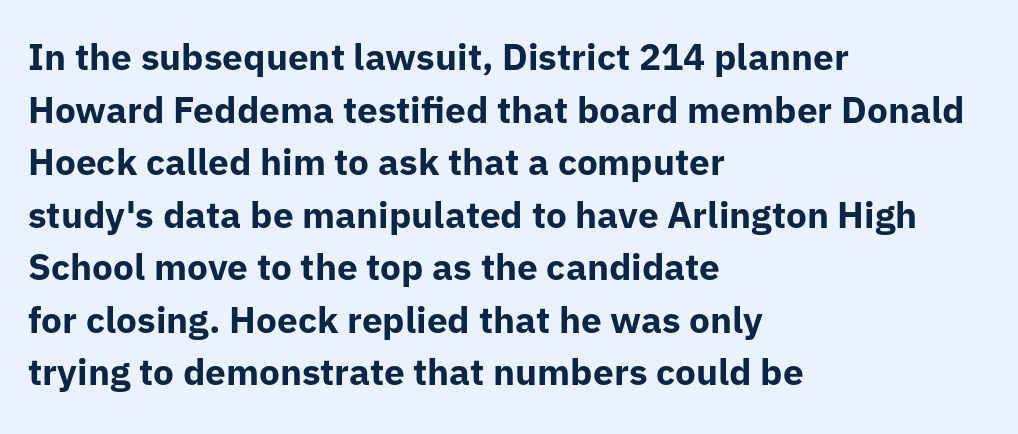
The image shows 37 px bold sans-serif type, upright; set left-aligned, normal line spacing (1.42x), normal letter spacing, not underlined; low stroke contrast and a medium x-height.
